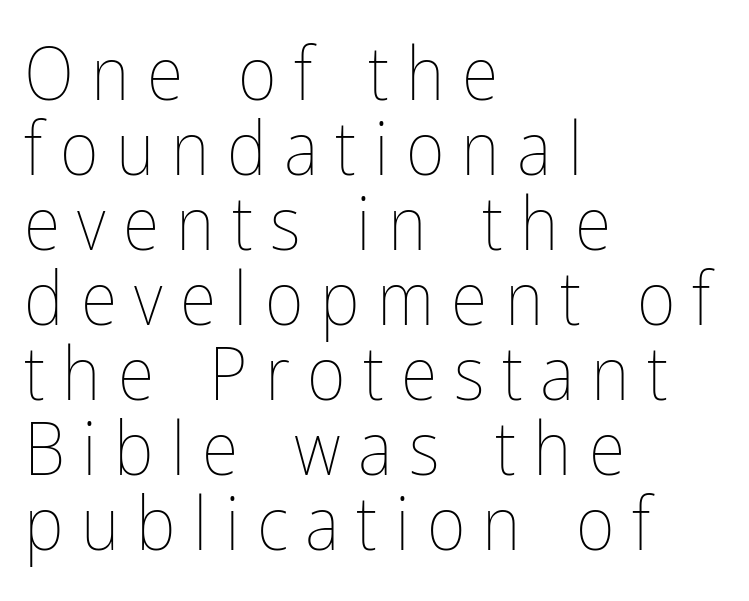
The image shows 75 px thin, condensed type, upright; set left-aligned, tight line spacing (1.0x), unusually wide letter spacing (+0.23 em), not underlined; low stroke contrast and a medium x-height.
